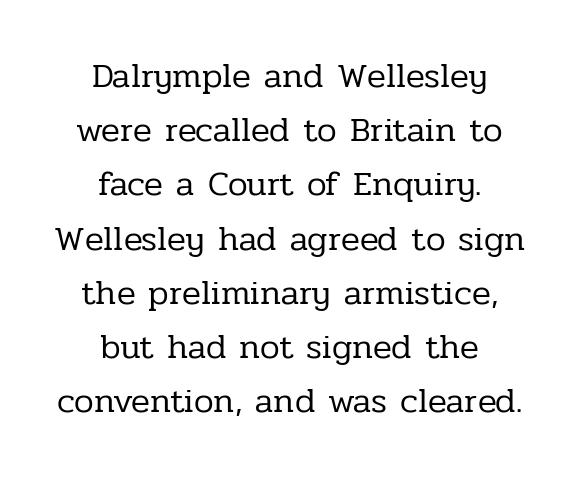
Q: Is the text bold? A: No.
Q: Is the text italic (slanted)? A: No, it is upright.
Q: Is the typeface a serif or a sans-serif typeface? A: Serif.
Q: Is the text underlined? A: No.
Q: How is the paragraph aligned? A: Centered.
Q: Is the spacing between letters normal or unusually wide? A: Normal.
Q: Is the spacing between lines tight, normal or loose? A: Normal.
Q: Width (condensed, normal, or wide)? A: Normal.
Q: Stroke contrast? A: Low.
Q: x-height? A: Medium.
Q: Monospaced? A: No.
